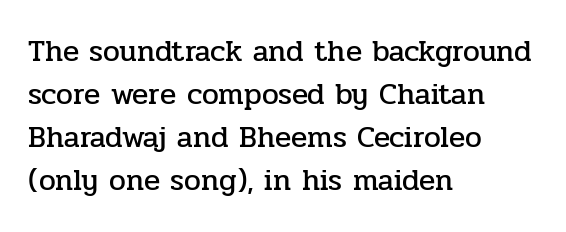
The image shows 30 px serif type, upright; set left-aligned, normal line spacing (1.43x), normal letter spacing, not underlined; low stroke contrast and a medium x-height.
